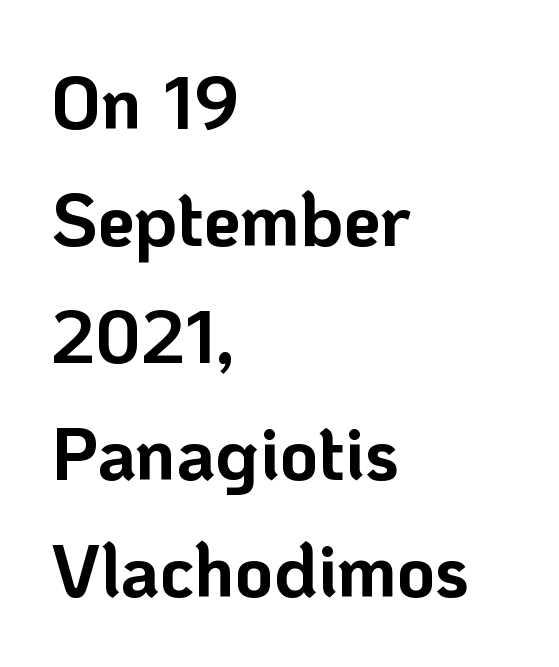
The image shows 74 px bold sans-serif type, upright; set left-aligned, normal line spacing (1.58x), normal letter spacing, not underlined; low stroke contrast and a medium x-height.
